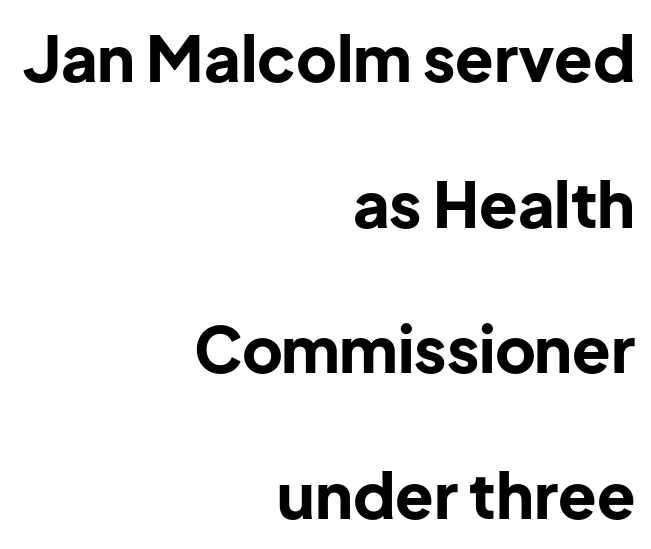
{"serif": "no", "italic": "no", "bold": "yes", "weight": "bold", "width": "normal", "stroke_contrast": "low", "x_height": "medium", "monospaced": "no", "underline": "no", "align": "right", "line_spacing": "loose", "line_spacing_ratio": 2.31, "letter_spacing": "normal", "letter_spacing_em": 0.0, "glyph_px": 63}
